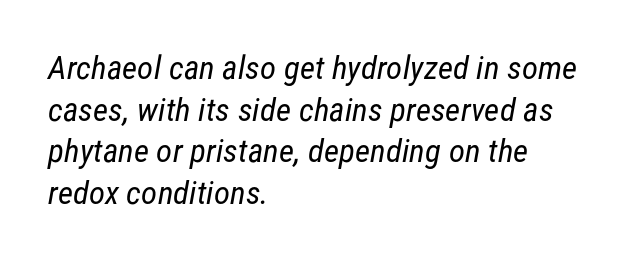
{"serif": "no", "bold": "no", "weight": "regular", "width": "condensed", "stroke_contrast": "low", "x_height": "medium", "monospaced": "no", "underline": "no", "align": "left", "line_spacing": "normal", "line_spacing_ratio": 1.26, "letter_spacing": "normal", "letter_spacing_em": 0.0, "glyph_px": 33}
